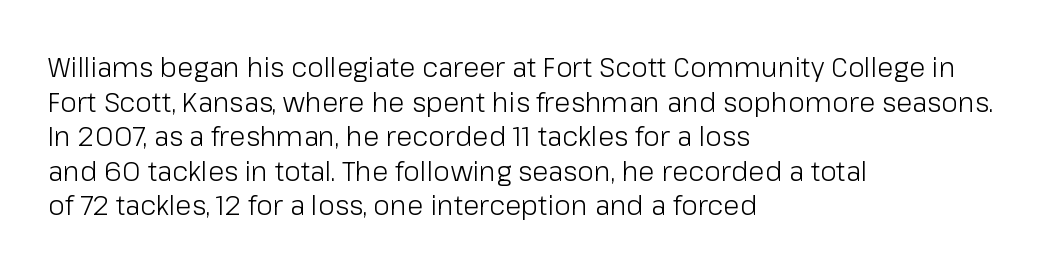
Q: Is the text bold? A: No.
Q: Is the text italic (slanted)? A: No, it is upright.
Q: Is the text underlined? A: No.
Q: How is the paragraph aligned? A: Left-aligned.
Q: Is the spacing between letters normal or unusually wide? A: Normal.
Q: Is the spacing between lines tight, normal or loose? A: Normal.
